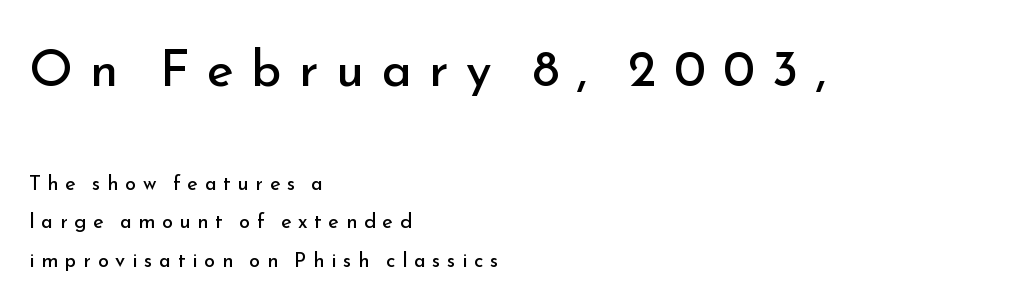
The image shows 51 px regular-weight sans-serif type, upright; set left-aligned, loose line spacing (1.92x), unusually wide letter spacing (+0.34 em), not underlined; the first (top) block is 2.55x larger; low stroke contrast and a small x-height.
